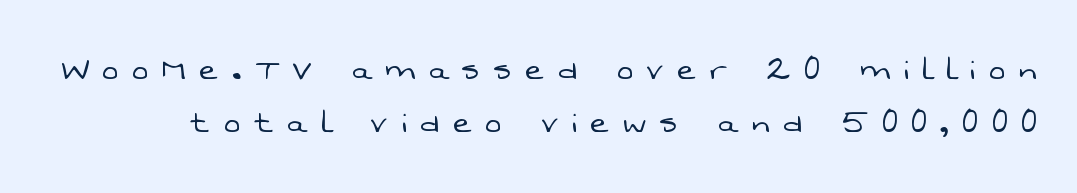
Q: Is the text bold? A: No.
Q: Is the typeface a serif or a sans-serif typeface? A: Sans-serif.
Q: Is the text underlined? A: No.
Q: Is the spacing between letters normal or unusually wide? A: Unusually wide.
Q: Is the spacing between lines tight, normal or loose? A: Normal.
Q: Width (condensed, normal, or wide)? A: Normal.
Q: Stroke contrast? A: Low.
Q: x-height? A: Medium.
Q: Monospaced? A: No.
